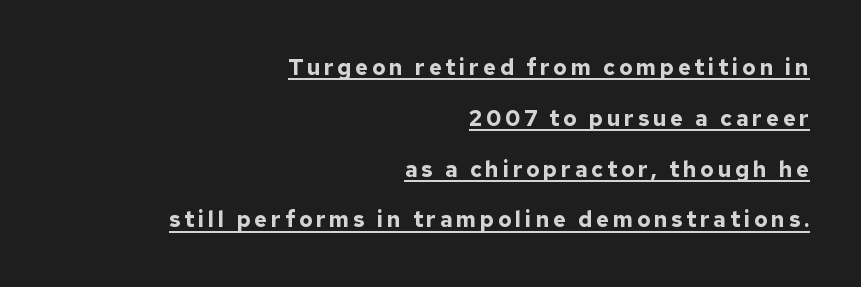
Horizontal bands of white between lines are thick stripes. A flush-right, rag-left setting is used for this passage. Style check: upright. Every letter is thick-stroked: bold, no question.
